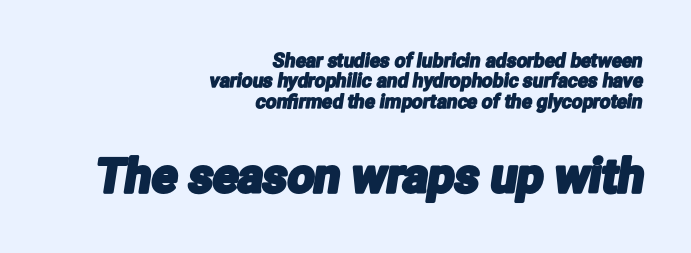
Q: Is the typeface a serif or a sans-serif typeface? A: Sans-serif.
Q: Is the text underlined? A: No.
Q: How is the paragraph aligned? A: Right-aligned.
Q: Is the spacing between letters normal or unusually wide? A: Normal.
Q: Is the spacing between lines tight, normal or loose? A: Tight.
Q: Which block of text is set in a larger size, the first (top) or the second (bottom)? A: The second (bottom) one.
Q: Width (condensed, normal, or wide)? A: Condensed.
Q: Stroke contrast? A: Low.
Q: x-height? A: Medium.
Q: Monospaced? A: No.
